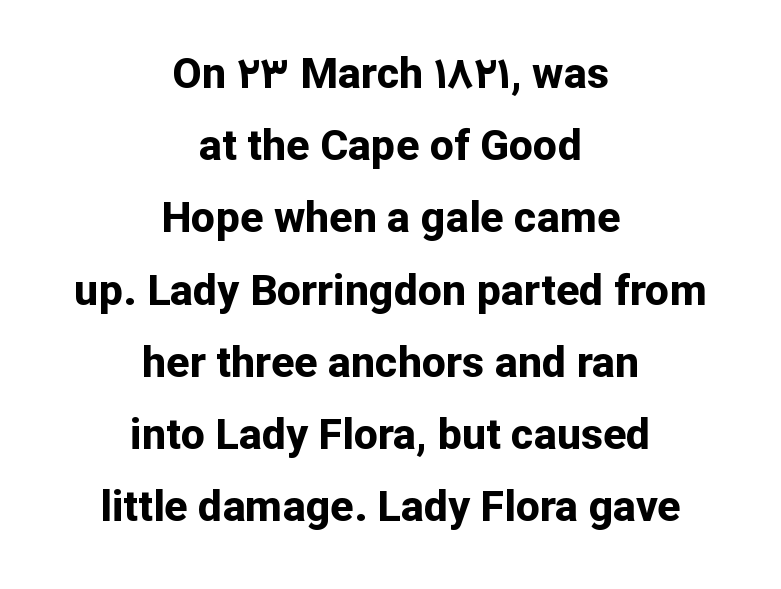
Q: Is the text bold? A: Yes.
Q: Is the text italic (slanted)? A: No, it is upright.
Q: Is the typeface a serif or a sans-serif typeface? A: Sans-serif.
Q: Is the text underlined? A: No.
Q: How is the paragraph aligned? A: Centered.
Q: Is the spacing between letters normal or unusually wide? A: Normal.
Q: Is the spacing between lines tight, normal or loose? A: Normal.
Q: Width (condensed, normal, or wide)? A: Normal.
Q: Stroke contrast? A: Low.
Q: x-height? A: Medium.
Q: Monospaced? A: No.
